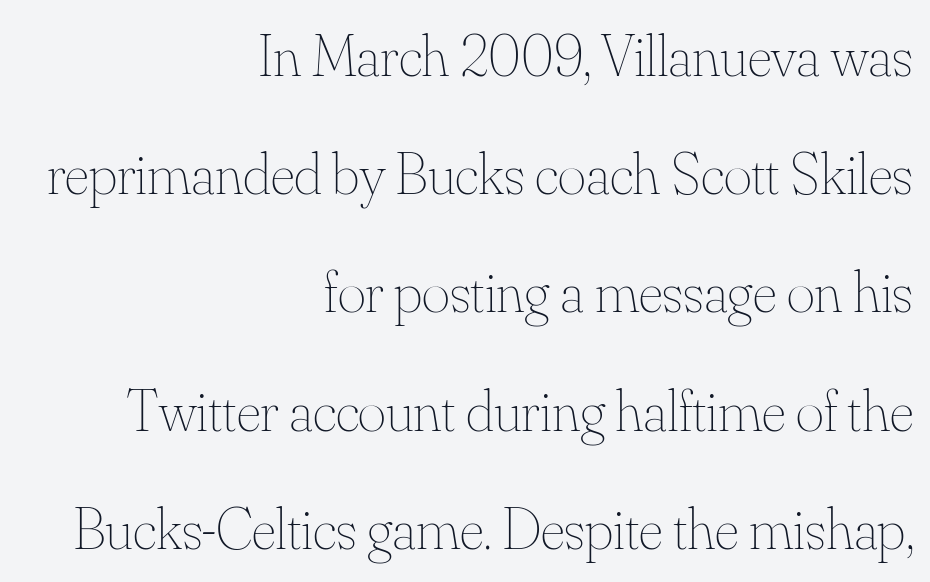
The image shows 60 px thin type, upright; set right-aligned, loose line spacing (1.97x), normal letter spacing, not underlined; medium stroke contrast and a small x-height.
